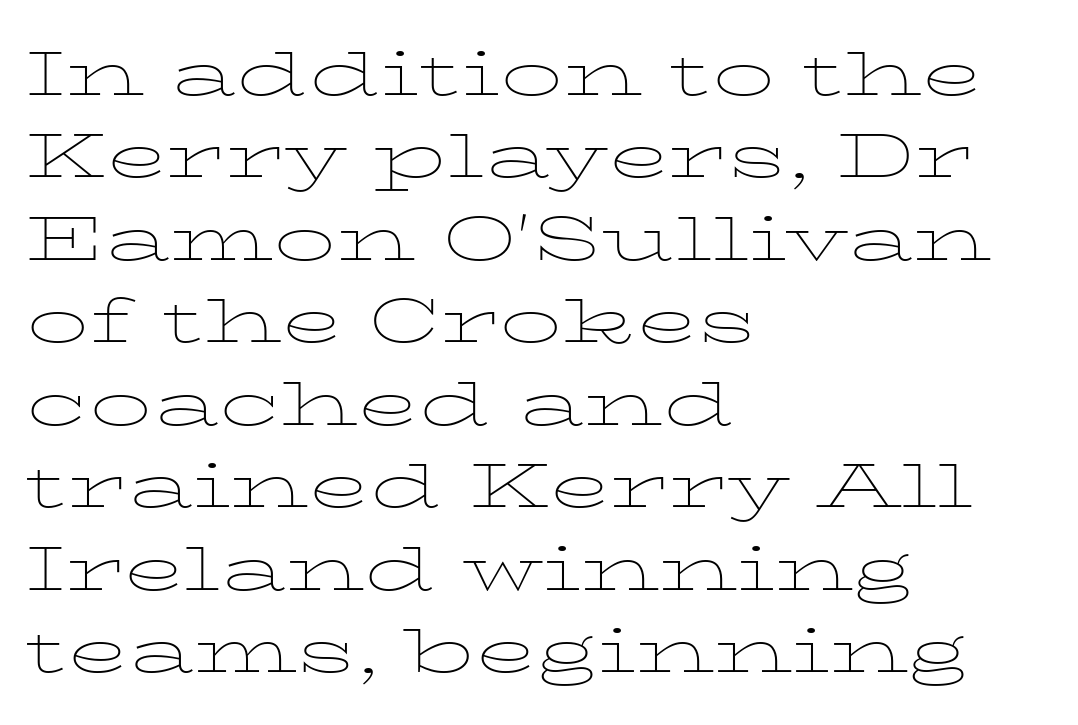
The image shows 62 px thin, wide serif type, upright; set left-aligned, normal line spacing (1.33x), normal letter spacing, not underlined; low stroke contrast and a medium x-height.
